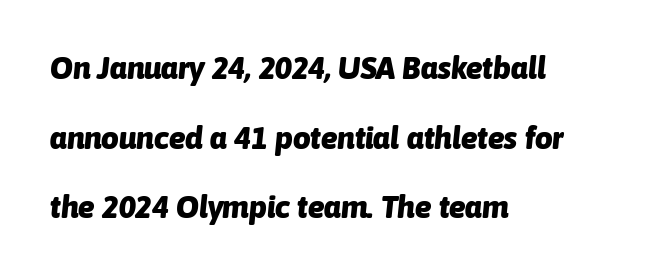
Q: Is the text bold? A: Yes.
Q: Is the text italic (slanted)? A: Yes, it leans right by about 6 degrees.
Q: Is the text underlined? A: No.
Q: How is the paragraph aligned? A: Left-aligned.
Q: Is the spacing between letters normal or unusually wide? A: Normal.
Q: Is the spacing between lines tight, normal or loose? A: Loose.
Q: Width (condensed, normal, or wide)? A: Normal.
Q: Stroke contrast? A: Low.
Q: x-height? A: Medium.
Q: Monospaced? A: No.
